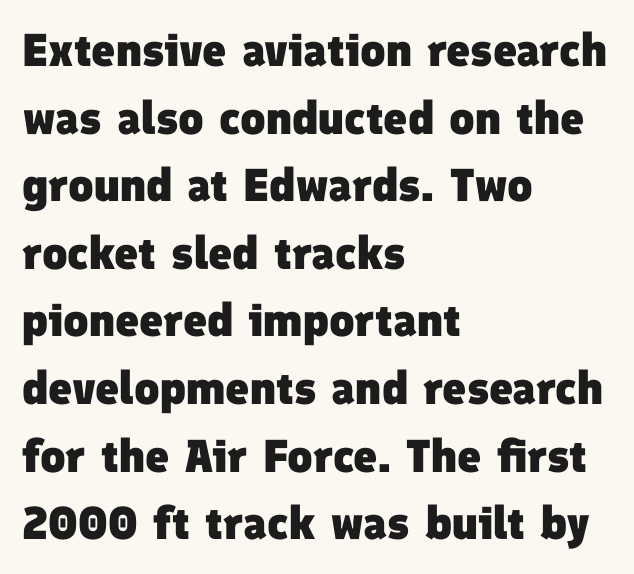
The image shows 46 px heavy sans-serif type; set left-aligned, normal line spacing (1.47x), normal letter spacing, not underlined; low stroke contrast and a medium x-height.
